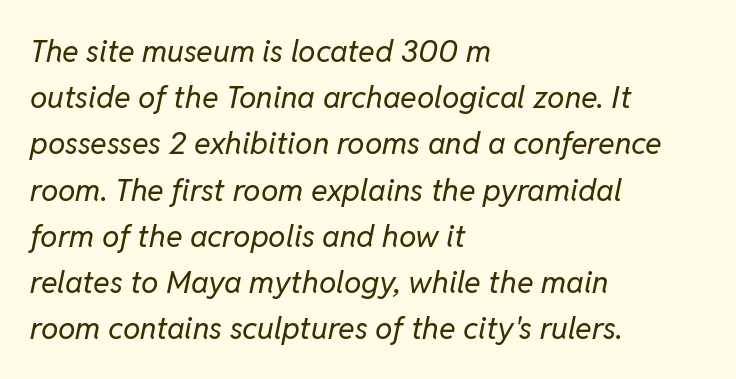
{"italic": "yes", "lean": "right", "slant_degrees": 11, "bold": "no", "weight": "regular", "width": "normal", "stroke_contrast": "low", "x_height": "medium", "monospaced": "no", "underline": "no", "align": "left", "line_spacing": "normal", "line_spacing_ratio": 1.49, "letter_spacing": "normal", "letter_spacing_em": 0.0, "glyph_px": 31}
